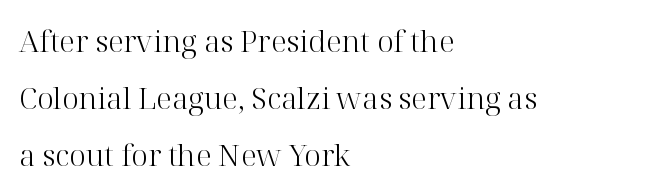
{"serif": "yes", "italic": "no", "bold": "no", "weight": "light", "width": "normal", "stroke_contrast": "high", "x_height": "medium", "monospaced": "no", "underline": "no", "align": "left", "line_spacing": "loose", "line_spacing_ratio": 1.9, "letter_spacing": "normal", "letter_spacing_em": 0.0, "glyph_px": 30}
